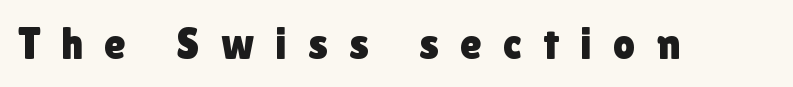
Spacing verdict: proportional, widths tailored to each character. The horizontal fit of the characters is loose and conspicuously gappy. In terms of posture, this sample is upright. Any mark beneath the type? The region is blank. Is this a sans? Yes — the strokes have no serifs.
